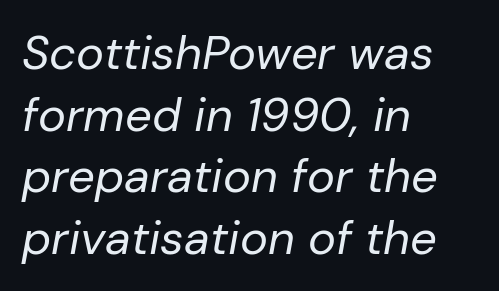
The image shows 47 px regular-weight type, italic (leaning right); set left-aligned, normal line spacing (1.31x), normal letter spacing, not underlined; low stroke contrast and a medium x-height.
